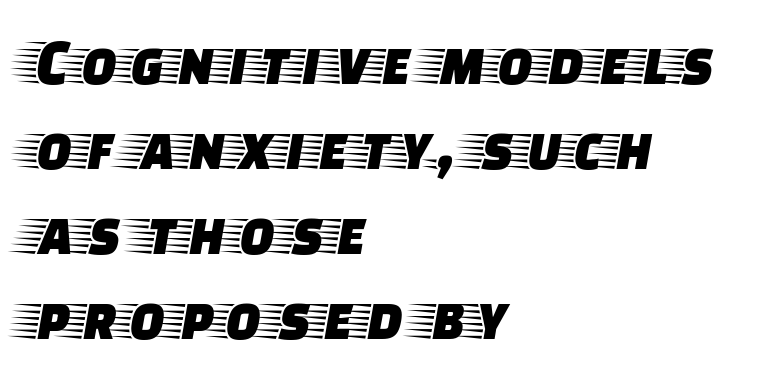
{"serif": "yes", "width": "wide", "stroke_contrast": "low", "x_height": "large", "monospaced": "no", "underline": "no", "align": "left", "line_spacing": "normal", "line_spacing_ratio": 1.29, "letter_spacing": "normal", "letter_spacing_em": 0.0, "glyph_px": 66}
